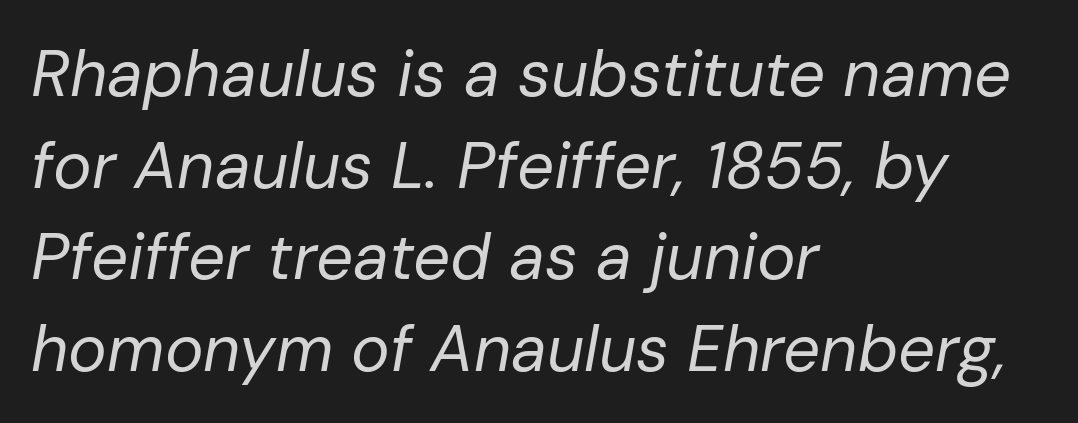
Notice how the passage keeps a crisp vertical edge on the left only. Is this a fixed-width face? No — the glyphs have proportional, varying widths. A normal amount of white space separates one row of letters from the next. The foot of each line stays bare and open. Designer's note — italics engaged. Stems and bowls with no extra thickness — not bold.
